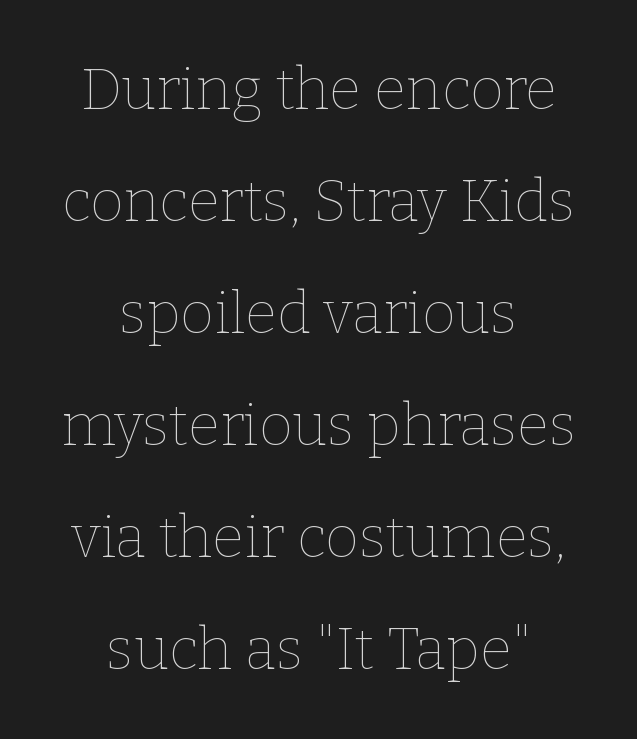
Q: Is the text bold? A: No.
Q: Is the text italic (slanted)? A: No, it is upright.
Q: Is the text underlined? A: No.
Q: How is the paragraph aligned? A: Centered.
Q: Is the spacing between letters normal or unusually wide? A: Normal.
Q: Is the spacing between lines tight, normal or loose? A: Loose.
Q: Width (condensed, normal, or wide)? A: Normal.
Q: Stroke contrast? A: Low.
Q: x-height? A: Medium.
Q: Monospaced? A: No.
